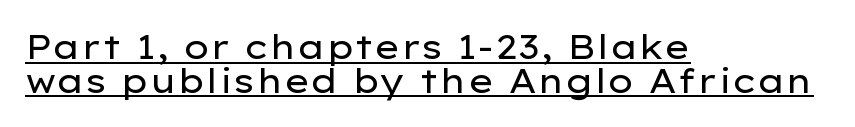
{"serif": "no", "italic": "no", "bold": "no", "weight": "regular", "width": "wide", "stroke_contrast": "low", "x_height": "medium", "monospaced": "no", "underline": "yes", "align": "left", "line_spacing": "tight", "line_spacing_ratio": 0.99, "letter_spacing": "normal", "letter_spacing_em": 0.0, "glyph_px": 34}
